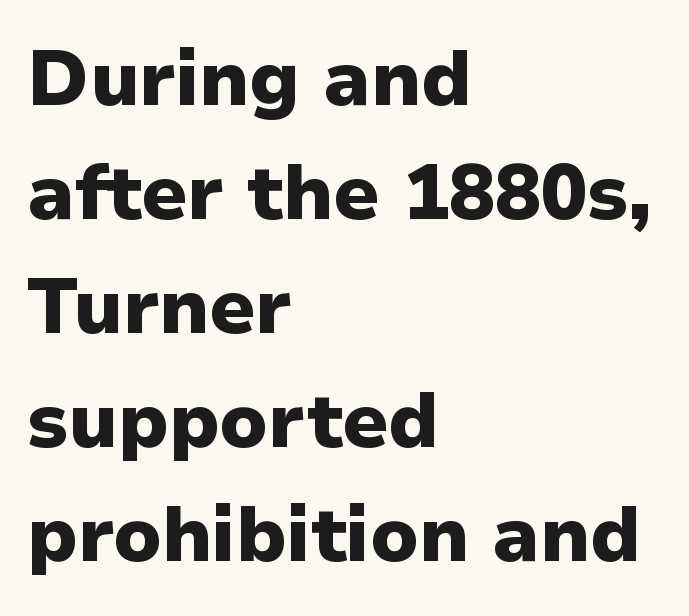
Grotesque or geometric, the face here clearly has no serifs. A classic flush-left, rag-right setting is used for this passage. You can tell it's not italic because the verticals are truly vertical. In terms of leading, this rendering sits right in the middle.
